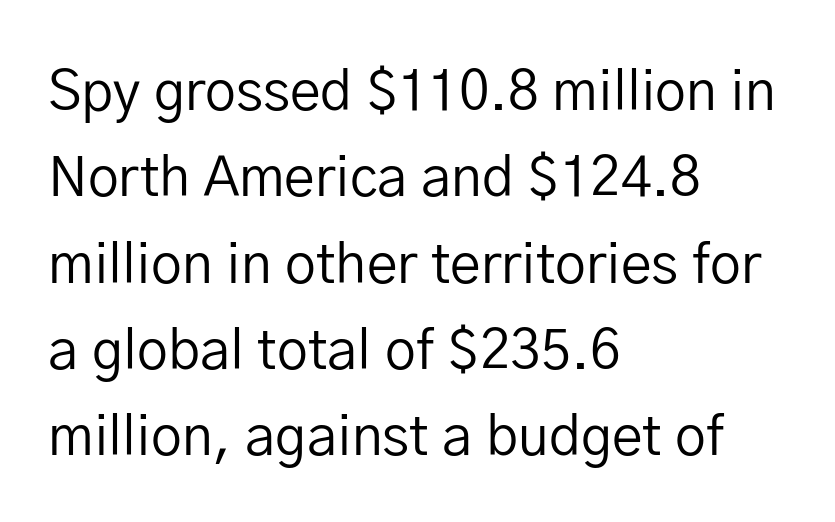
The image shows 55 px regular-weight sans-serif type, upright; set left-aligned, normal line spacing (1.57x), normal letter spacing, not underlined; low stroke contrast and a medium x-height.
